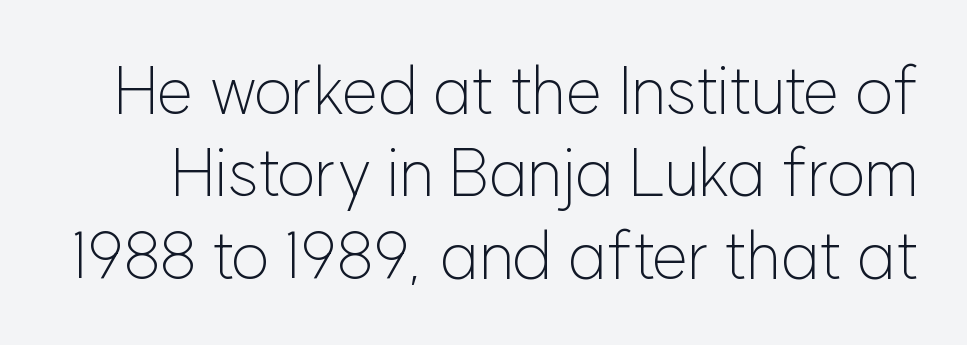
The image shows 66 px light sans-serif type, upright; set normal line spacing (1.25x), normal letter spacing, not underlined; low stroke contrast and a medium x-height.
